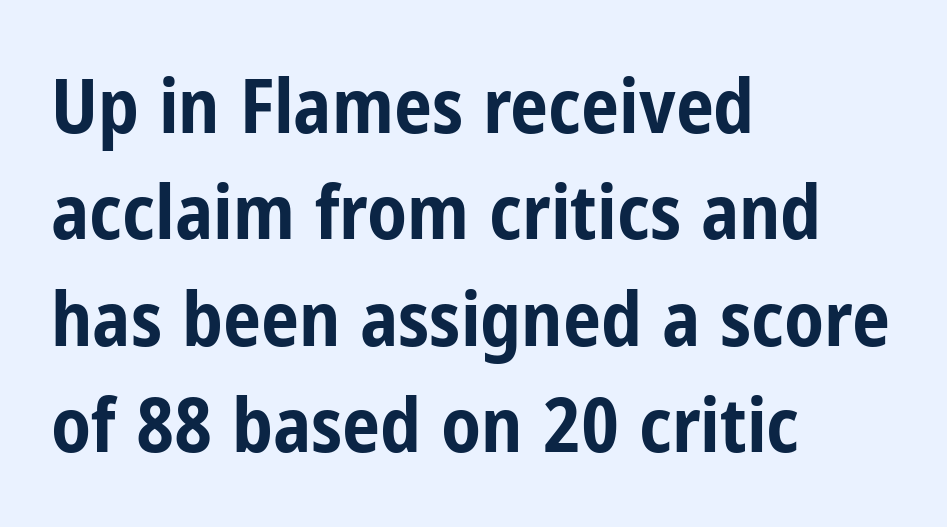
The image shows 76 px bold, condensed sans-serif type, upright; set left-aligned, normal line spacing (1.4x), normal letter spacing, not underlined; low stroke contrast and a medium x-height.
